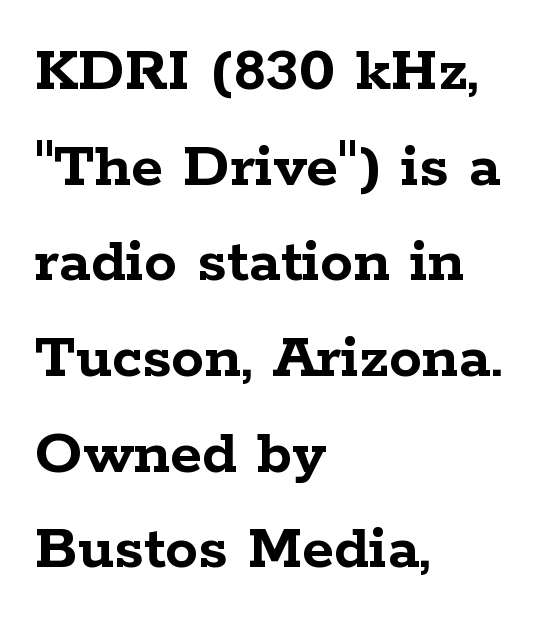
The passage shown has conventional tracking throughout. Notice how thick the strokes are: this is what a full bold looks like. Do the characters align in a grid? No, the font is proportional. The words here are not underlined.
